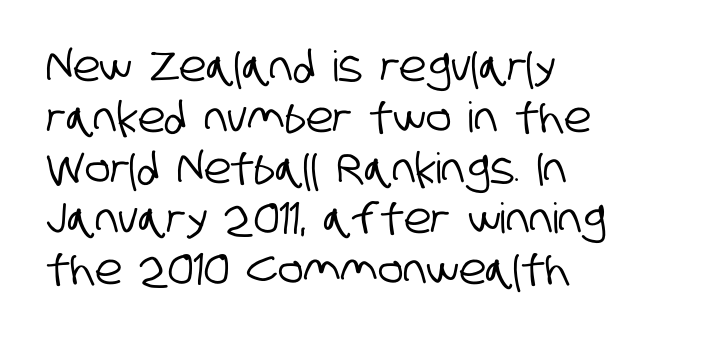
Are there feet on the stems? There aren't — it's a sans. The passage shown is typed in a proportional face where columns would drift. The string is rendered with underlining switched off. Each line starts at the same left margin while the right side varies. The horizontal fit of the characters is conventional and even.
